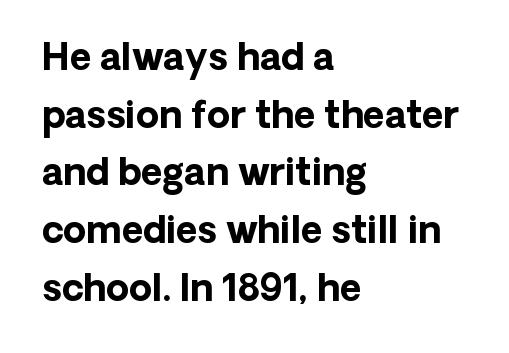
{"serif": "no", "italic": "no", "bold": "yes", "weight": "bold", "width": "normal", "stroke_contrast": "low", "x_height": "medium", "monospaced": "no", "underline": "no", "align": "left", "line_spacing": "normal", "line_spacing_ratio": 1.56, "letter_spacing": "normal", "letter_spacing_em": 0.0, "glyph_px": 37}
